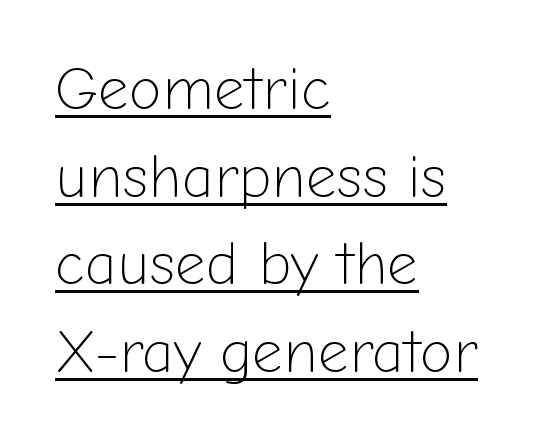
This is underlined copy, the kind a proofreader might mark for attention. Look at the bottom of the vertical strokes: they stop flat, with no serifs. Layout note: lines flush left. Honestly, the row spacing looks completely unremarkable. Students, note that the glyphs here touch the page at normal intervals. A typesetter would call this proportional, since set widths differ per character.
